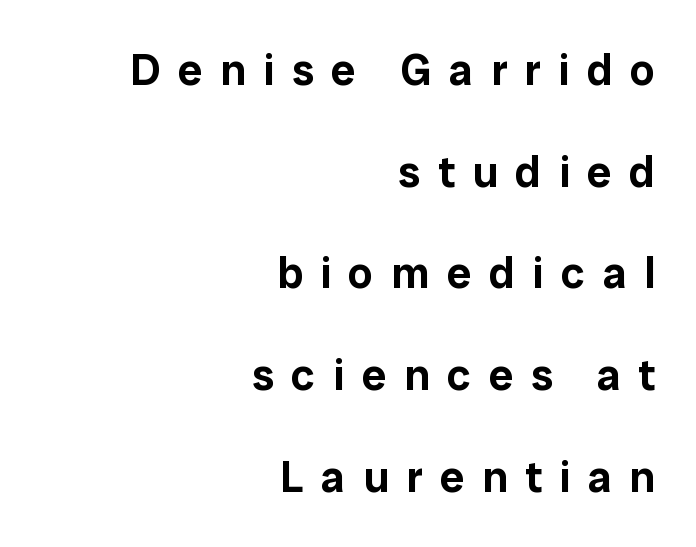
Q: Is the text italic (slanted)? A: No, it is upright.
Q: Is the typeface a serif or a sans-serif typeface? A: Sans-serif.
Q: Is the text underlined? A: No.
Q: How is the paragraph aligned? A: Right-aligned.
Q: Is the spacing between letters normal or unusually wide? A: Unusually wide.
Q: Is the spacing between lines tight, normal or loose? A: Loose.
Q: Width (condensed, normal, or wide)? A: Normal.
Q: Stroke contrast? A: Low.
Q: x-height? A: Medium.
Q: Monospaced? A: No.
